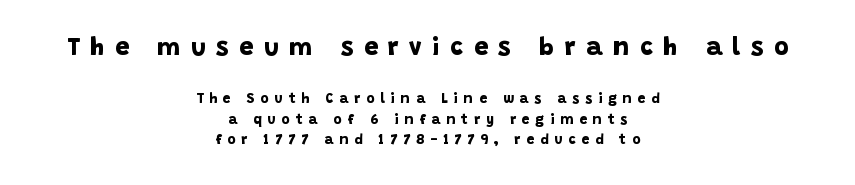
Q: Is the text bold? A: Yes.
Q: Is the text underlined? A: No.
Q: How is the paragraph aligned? A: Centered.
Q: Is the spacing between letters normal or unusually wide? A: Unusually wide.
Q: Is the spacing between lines tight, normal or loose? A: Normal.
Q: Which block of text is set in a larger size, the first (top) or the second (bottom)? A: The first (top) one.
